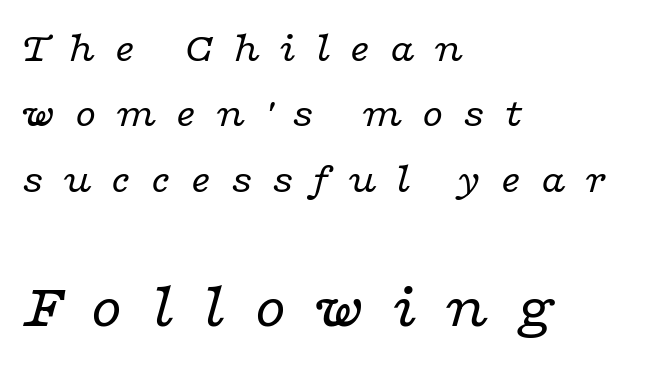
{"serif": "yes", "italic": "yes", "lean": "right", "slant_degrees": 16, "bold": "no", "weight": "regular", "width": "wide", "stroke_contrast": "low", "x_height": "medium", "monospaced": "no", "underline": "no", "align": "left", "line_spacing": "normal", "line_spacing_ratio": 1.52, "letter_spacing": "wide", "letter_spacing_em": 0.43, "larger_block": "second", "size_ratio": 1.49, "glyph_px": 64}
